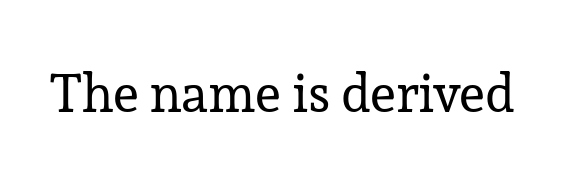
{"serif": "yes", "italic": "no", "bold": "no", "weight": "regular", "width": "normal", "stroke_contrast": "low", "x_height": "medium", "monospaced": "no", "underline": "no", "letter_spacing": "normal", "letter_spacing_em": 0.0, "glyph_px": 53}
